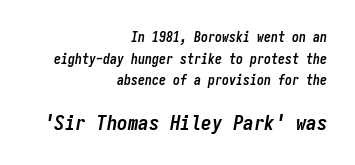
Anything drawn beneath the words? Only blank space. Successive baselines arrive at the customary interval. Line endings align vertically; line beginnings do not. Students, this is bold: see how much ink each stroke carries. Which of the two is more prominent by size? The second, at the bottom.
